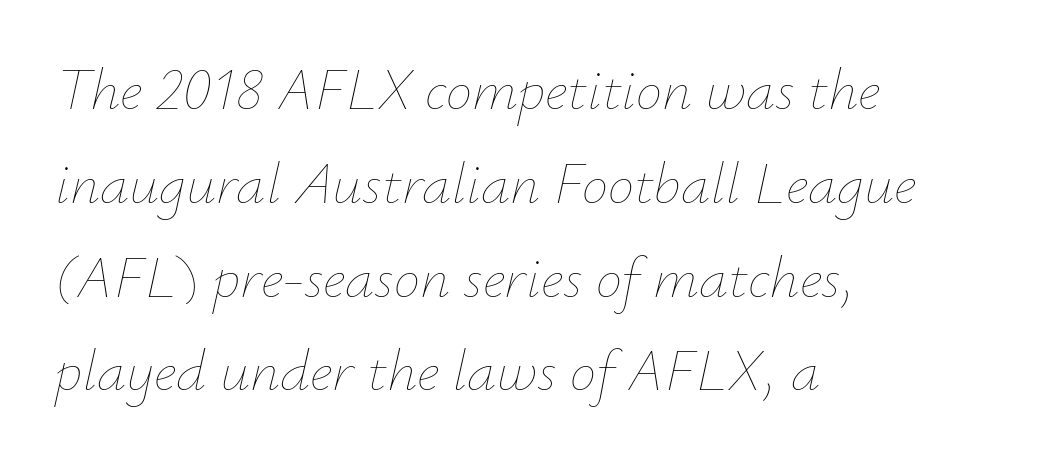
Designer's note — italics engaged. Character widths vary here, with narrow letters taking less room than wide ones. The weight tops out at a normal text grade. A normal amount of white space separates one row of letters from the next. All the whitespace from short lines collects on the right.
